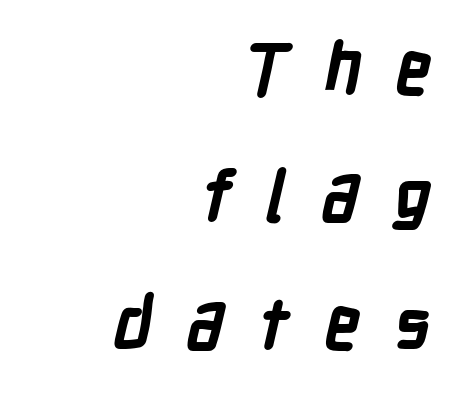
{"serif": "no", "bold": "yes", "weight": "bold", "width": "condensed", "stroke_contrast": "low", "x_height": "medium", "monospaced": "no", "underline": "no", "align": "right", "line_spacing_ratio": 1.82, "letter_spacing": "wide", "letter_spacing_em": 0.48, "glyph_px": 70}
